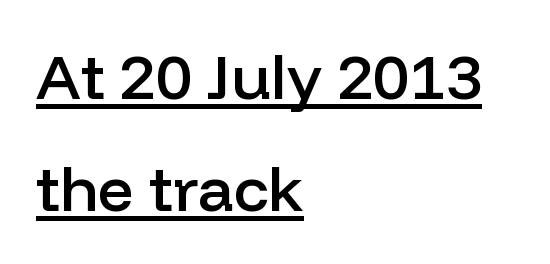
Q: Is the text bold? A: Semi-bold.
Q: Is the text italic (slanted)? A: No, it is upright.
Q: Is the typeface a serif or a sans-serif typeface? A: Sans-serif.
Q: Is the text underlined? A: Yes.
Q: How is the paragraph aligned? A: Left-aligned.
Q: Is the spacing between letters normal or unusually wide? A: Normal.
Q: Width (condensed, normal, or wide)? A: Normal.
Q: Stroke contrast? A: Low.
Q: x-height? A: Medium.
Q: Monospaced? A: No.
